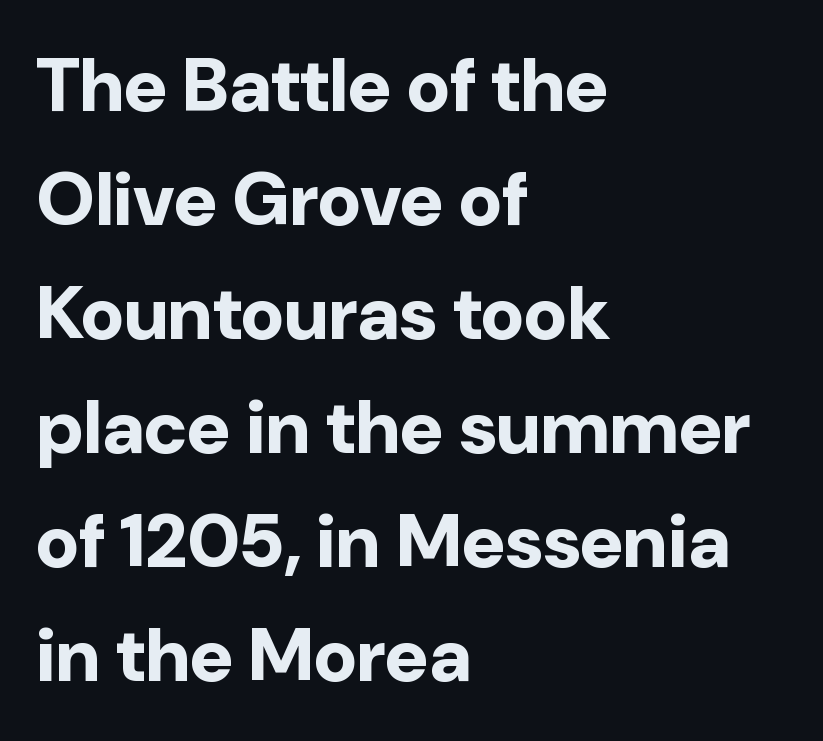
{"serif": "no", "italic": "no", "bold": "yes", "weight": "bold", "width": "normal", "stroke_contrast": "low", "x_height": "medium", "monospaced": "no", "underline": "no", "align": "left", "line_spacing": "normal", "line_spacing_ratio": 1.52, "letter_spacing": "normal", "letter_spacing_em": 0.0, "glyph_px": 75}
